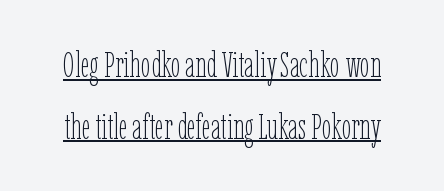
The image shows 35 px thin, condensed type, upright; set line spacing 1.76x, normal letter spacing, underlined; low stroke contrast and a medium x-height.
